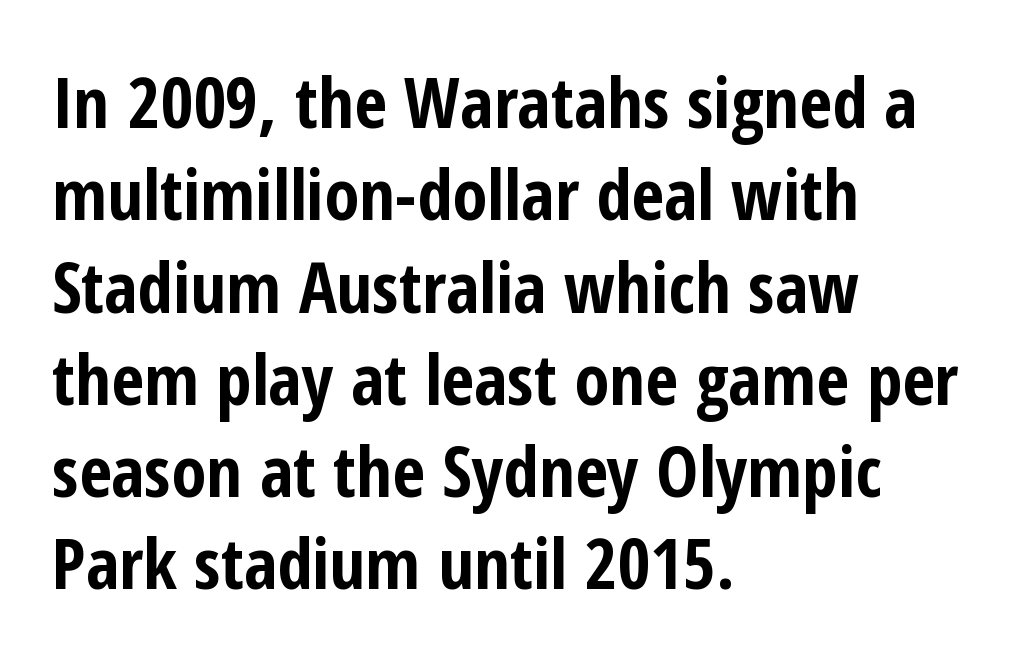
Q: Is the text bold? A: Yes.
Q: Is the text italic (slanted)? A: No, it is upright.
Q: Is the typeface a serif or a sans-serif typeface? A: Sans-serif.
Q: Is the text underlined? A: No.
Q: How is the paragraph aligned? A: Left-aligned.
Q: Is the spacing between letters normal or unusually wide? A: Normal.
Q: Is the spacing between lines tight, normal or loose? A: Normal.
Q: Width (condensed, normal, or wide)? A: Condensed.
Q: Stroke contrast? A: Low.
Q: x-height? A: Medium.
Q: Monospaced? A: No.
